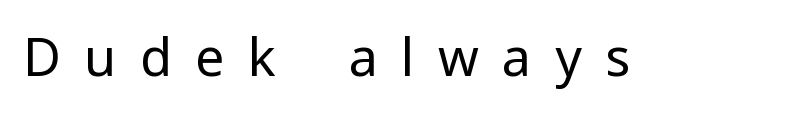
Q: Is the text bold? A: No.
Q: Is the text italic (slanted)? A: No, it is upright.
Q: Is the typeface a serif or a sans-serif typeface? A: Sans-serif.
Q: Is the text underlined? A: No.
Q: Is the spacing between letters normal or unusually wide? A: Unusually wide.
Q: Width (condensed, normal, or wide)? A: Normal.
Q: Stroke contrast? A: Low.
Q: x-height? A: Medium.
Q: Monospaced? A: No.
